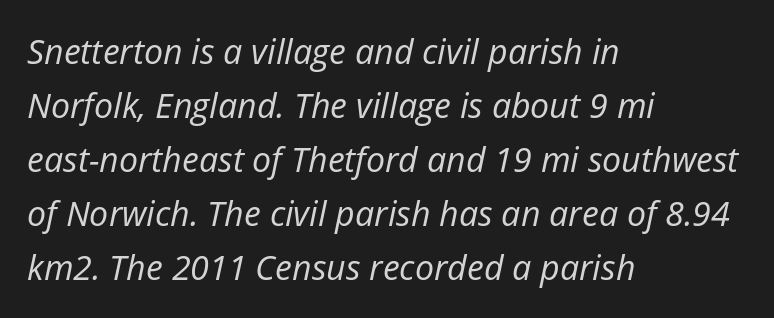
The image shows 34 px regular-weight type, italic (leaning right); set left-aligned, normal line spacing (1.59x), normal letter spacing, not underlined; low stroke contrast and a medium x-height.
